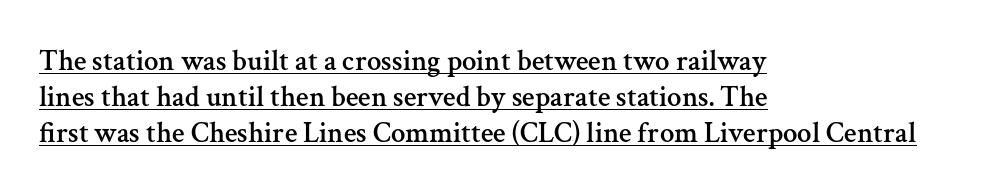
{"serif": "yes", "italic": "no", "width": "normal", "stroke_contrast": "medium", "x_height": "medium", "monospaced": "no", "underline": "yes", "align": "left", "line_spacing": "normal", "line_spacing_ratio": 1.25, "letter_spacing": "normal", "letter_spacing_em": 0.0, "glyph_px": 29}
